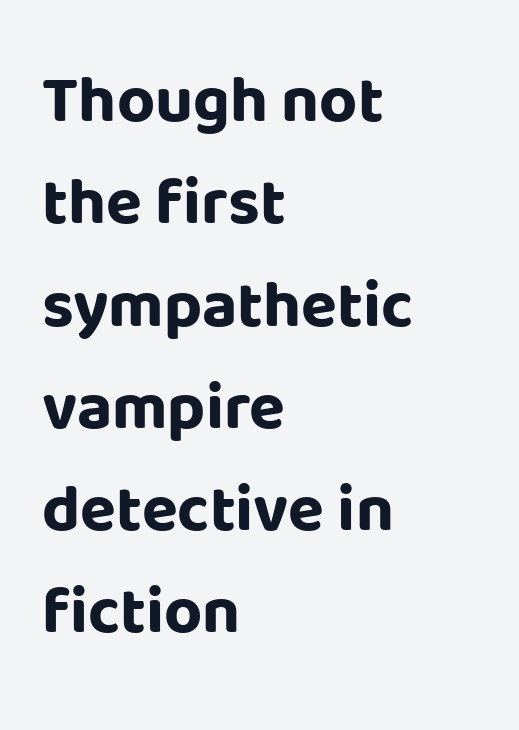
{"serif": "no", "italic": "no", "bold": "yes", "weight": "bold", "width": "normal", "stroke_contrast": "low", "x_height": "large", "monospaced": "no", "underline": "no", "align": "left", "line_spacing": "normal", "line_spacing_ratio": 1.55, "letter_spacing": "normal", "letter_spacing_em": 0.0, "glyph_px": 66}
